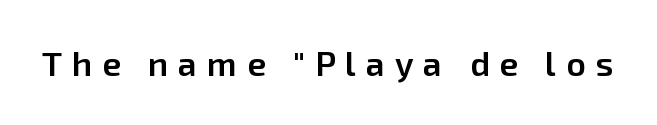
Q: Is the text bold? A: Semi-bold.
Q: Is the text italic (slanted)? A: No, it is upright.
Q: Is the typeface a serif or a sans-serif typeface? A: Sans-serif.
Q: Is the text underlined? A: No.
Q: Is the spacing between letters normal or unusually wide? A: Unusually wide.
Q: Width (condensed, normal, or wide)? A: Normal.
Q: Stroke contrast? A: Low.
Q: x-height? A: Medium.
Q: Monospaced? A: No.
